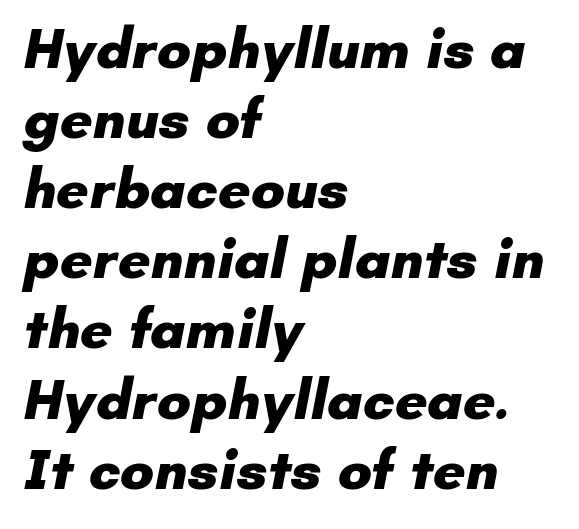
Q: Is the text bold? A: Yes.
Q: Is the typeface a serif or a sans-serif typeface? A: Sans-serif.
Q: Is the text underlined? A: No.
Q: How is the paragraph aligned? A: Left-aligned.
Q: Is the spacing between letters normal or unusually wide? A: Normal.
Q: Width (condensed, normal, or wide)? A: Normal.
Q: Stroke contrast? A: Low.
Q: x-height? A: Small.
Q: Monospaced? A: No.
